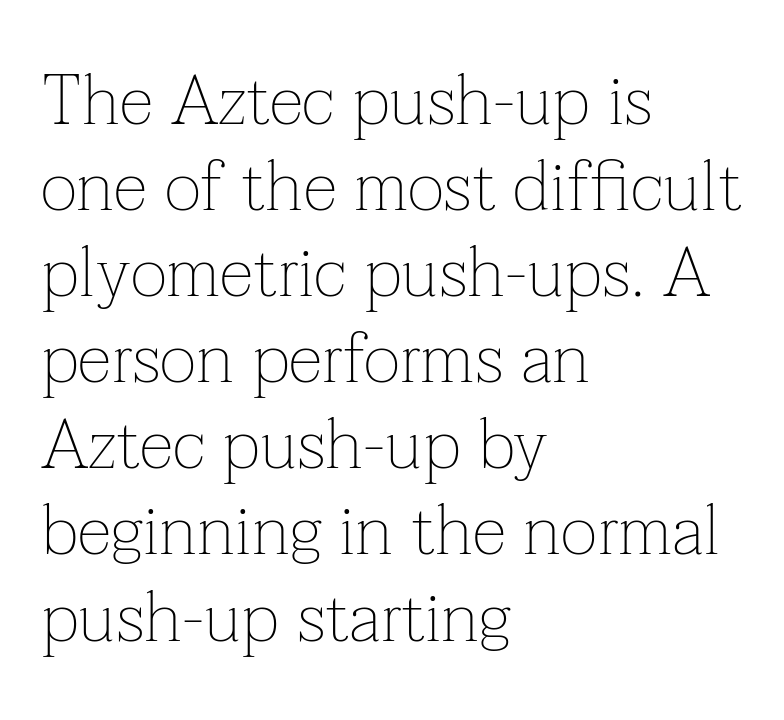
Old-style or modern, the face here clearly has serifs. Unbolded letterforms with no extra heft. Note the varied advance widths — an 'i' is clearly narrower than an 'm'. One-word summary of the alignment: left. Descenders are the only things crossing below the line. Upright lettering throughout.
